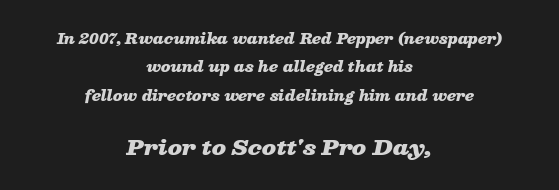
{"italic": "yes", "lean": "right", "slant_degrees": 13, "bold": "yes", "underline": "no", "align": "center", "line_spacing": "loose", "line_spacing_ratio": 2.02, "letter_spacing": "normal", "letter_spacing_em": 0.0, "larger_block": "second", "size_ratio": 1.5, "glyph_px": 21}
